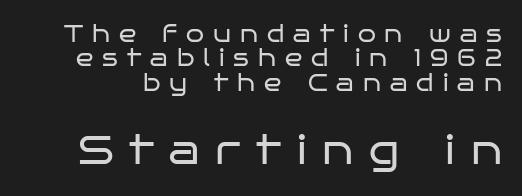
The image shows 40 px regular-weight, wide sans-serif type, upright; set tight line spacing (1.06x), unusually wide letter spacing (+0.39 em), not underlined; the second (bottom) block is 1.74x larger; low stroke contrast and a large x-height.
